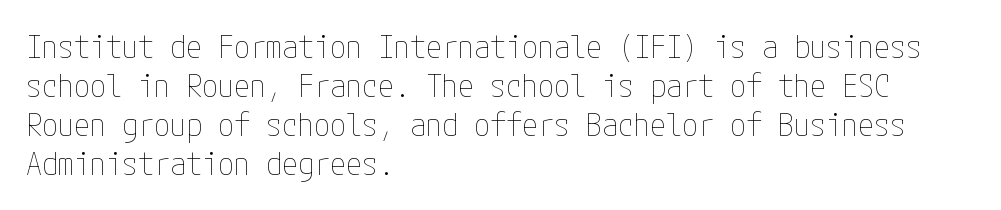
Q: Is the text bold? A: No.
Q: Is the text italic (slanted)? A: No, it is upright.
Q: Is the text underlined? A: No.
Q: How is the paragraph aligned? A: Left-aligned.
Q: Is the spacing between letters normal or unusually wide? A: Normal.
Q: Width (condensed, normal, or wide)? A: Condensed.
Q: Stroke contrast? A: Low.
Q: x-height? A: Medium.
